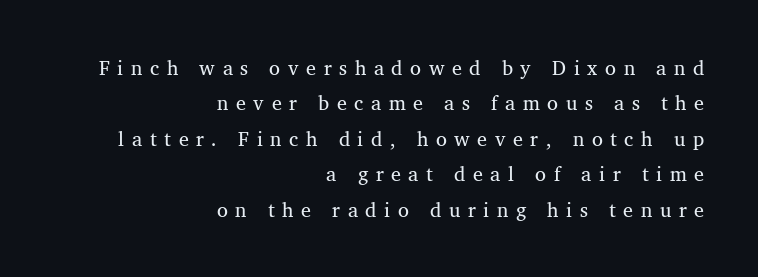
Compared with a typical body face, this is equally light or lighter still. Does extra space separate the letters? Yes, quite a lot of it. Line endings align vertically; line beginnings do not. Descenders are the only things crossing below the line.
